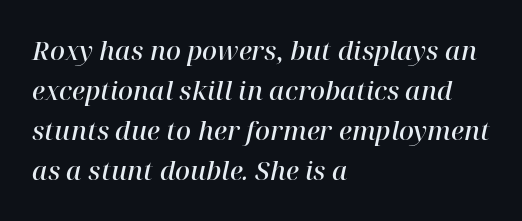
The block of text has a typical density, with ordinary space between rows. Plain, unruled lines of type. On the weight axis this lands at semibold, roughly 600. Observe the ordinary spacing: letters are neighbours, not strangers. Typeset ragged right — the left edge is the straight one.
